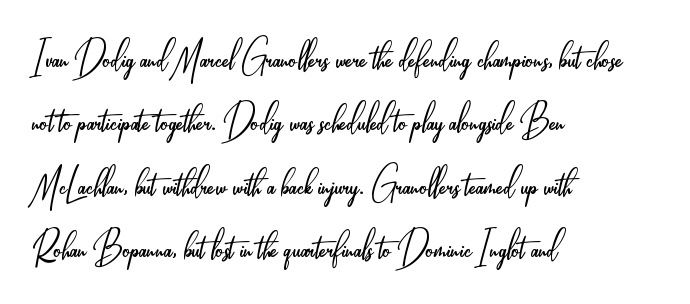
{"serif": "no", "bold": "no", "weight": "light", "width": "condensed", "stroke_contrast": "low", "x_height": "small", "monospaced": "no", "underline": "no", "align": "left", "line_spacing": "normal", "line_spacing_ratio": 1.32, "letter_spacing": "normal", "letter_spacing_em": 0.0, "glyph_px": 48}
